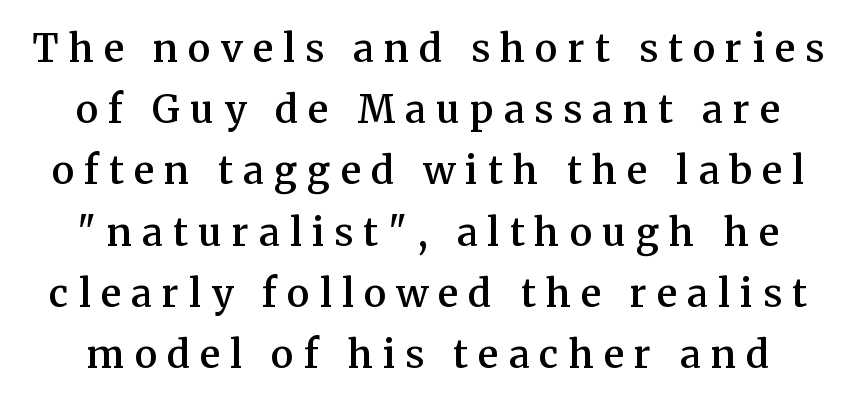
{"serif": "yes", "italic": "no", "bold": "semi", "weight": "semibold", "width": "normal", "stroke_contrast": "medium", "x_height": "medium", "monospaced": "no", "underline": "no", "line_spacing": "normal", "line_spacing_ratio": 1.61, "letter_spacing": "wide", "letter_spacing_em": 0.27, "glyph_px": 38}
